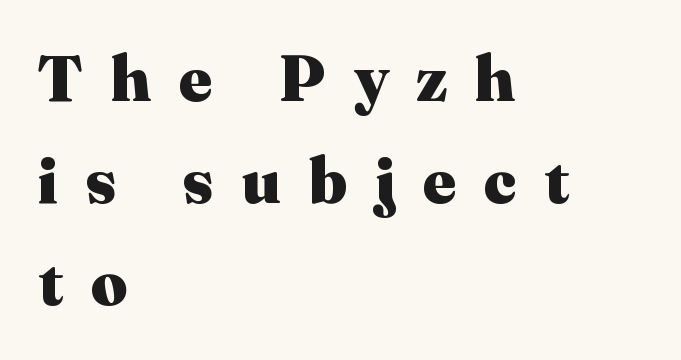
These lines are rendered in a variable-pitch font. Plenty of ink on the page — the face is bold. Interline gaps are of average width in this sample. Compared with a centered layout, this one pins lines to the left instead. Type without underlining.
